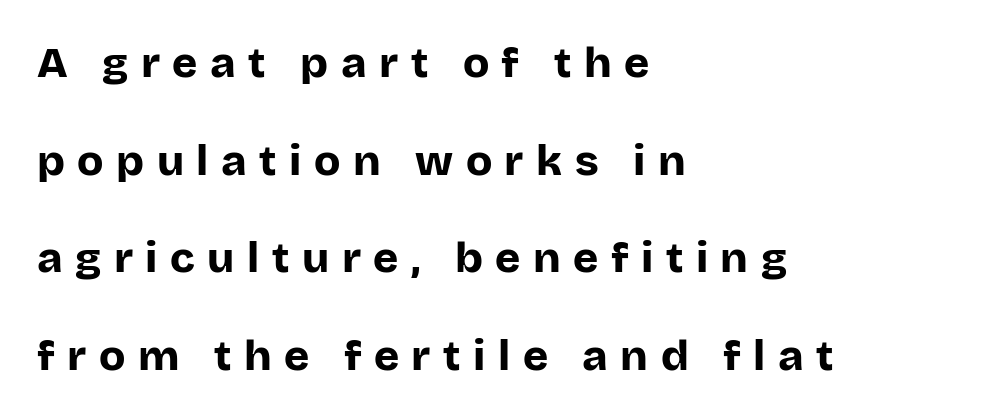
Q: Is the text bold? A: Yes.
Q: Is the text italic (slanted)? A: No, it is upright.
Q: Is the typeface a serif or a sans-serif typeface? A: Sans-serif.
Q: Is the text underlined? A: No.
Q: How is the paragraph aligned? A: Left-aligned.
Q: Is the spacing between letters normal or unusually wide? A: Unusually wide.
Q: Is the spacing between lines tight, normal or loose? A: Loose.
Q: Width (condensed, normal, or wide)? A: Normal.
Q: Stroke contrast? A: Low.
Q: x-height? A: Large.
Q: Monospaced? A: No.
